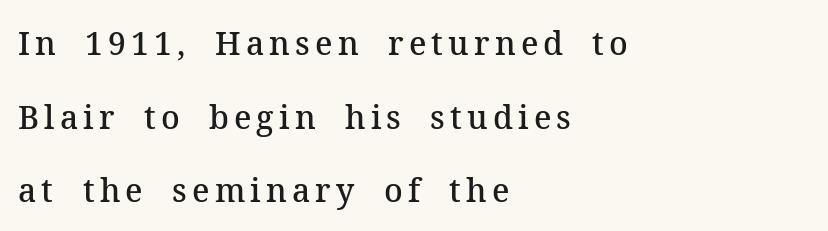
Beneath every word, the page is bare. Typesetter's note: demi weight, one step under bold. You can tell from the footed stems that serif type was used. The specimen reads as upright at a glance. Line beginnings align vertically; line endings do not. The passage shown stacks its lines with a broad gap.
